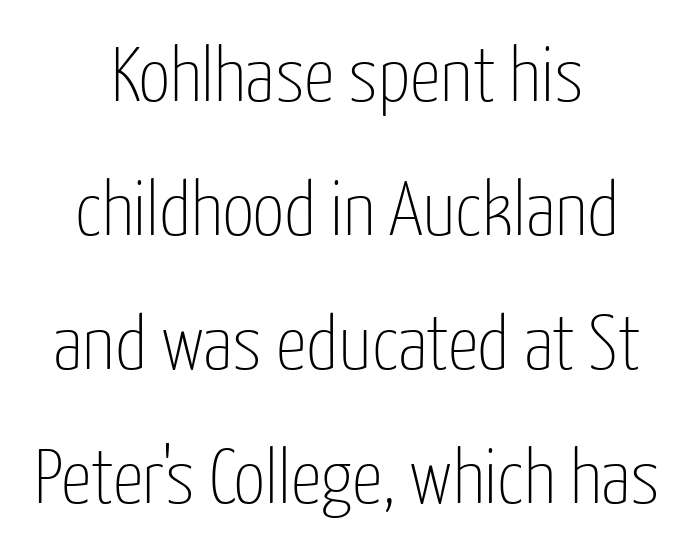
The tracking reads as untouched default to a designer's eye. The text was rendered using a sans face with plain stroke endings. The space directly below the letters is spotless. A typesetter would call this proportional, since set widths differ per character. Designer's note — italics off, roman on. If you folded the block vertically in half, each line would mirror itself in length.
